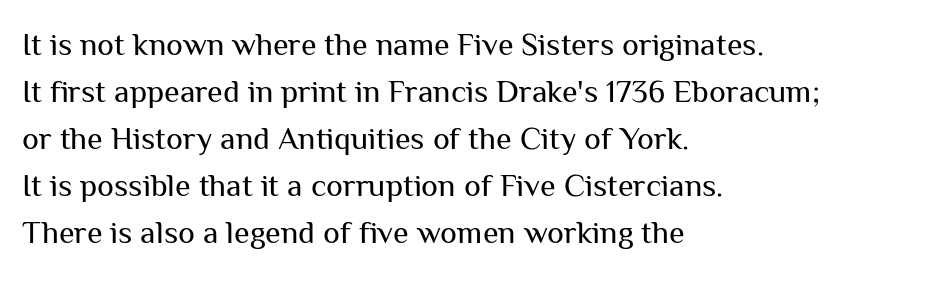
{"serif": "no", "italic": "no", "bold": "no", "weight": "regular", "width": "normal", "stroke_contrast": "medium", "x_height": "medium", "monospaced": "no", "underline": "no", "align": "left", "line_spacing": "normal", "line_spacing_ratio": 1.47, "letter_spacing": "normal", "letter_spacing_em": 0.0, "glyph_px": 32}
